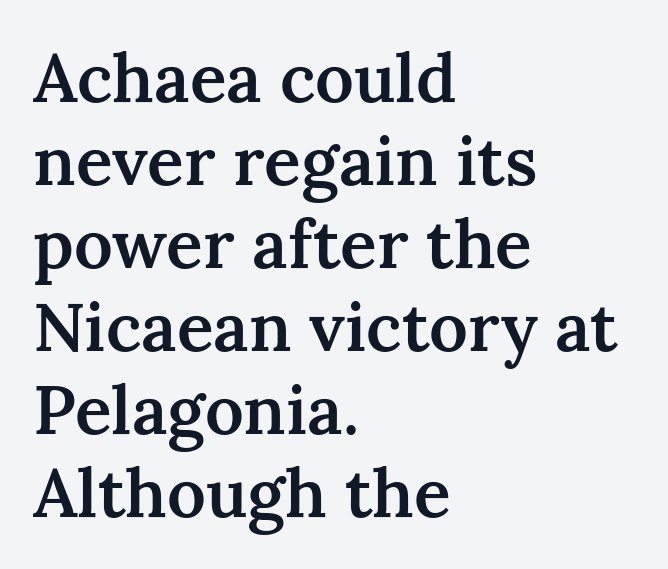
Think of a printed novel: that variable character pitch is what you see here. The strokes are fattened partway — semibold, not bold. Serifs: yes, visible at the terminals of the letterforms. The letters sit at their default tracking, neither squeezed nor spread.
